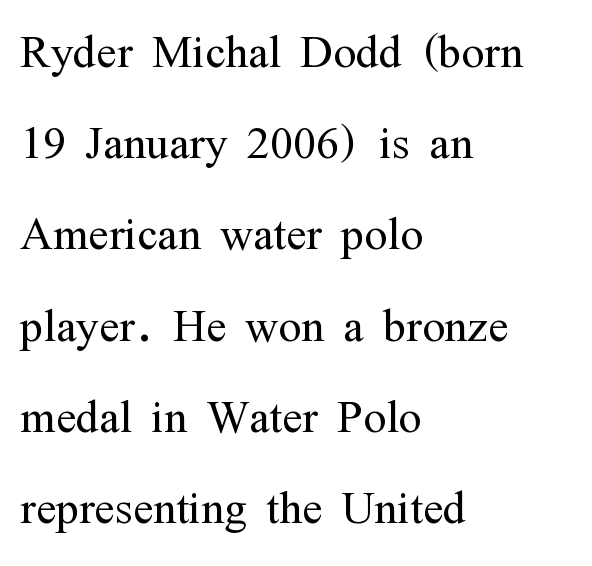
{"serif": "yes", "italic": "no", "bold": "no", "weight": "light", "width": "condensed", "stroke_contrast": "medium", "x_height": "medium", "monospaced": "no", "underline": "no", "align": "left", "line_spacing": "normal", "line_spacing_ratio": 1.52, "letter_spacing": "normal", "letter_spacing_em": 0.0, "glyph_px": 60}
